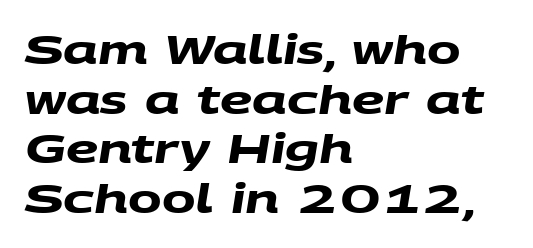
The image shows 40 px heavy, wide sans-serif type; set left-aligned, line spacing 1.24x, normal letter spacing, not underlined; medium stroke contrast and a large x-height.
